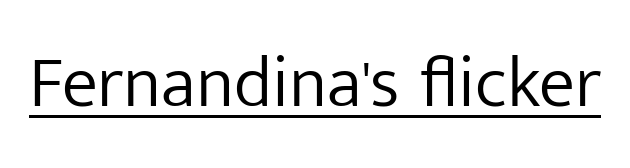
Q: Is the text bold? A: No.
Q: Is the text italic (slanted)? A: No, it is upright.
Q: Is the typeface a serif or a sans-serif typeface? A: Sans-serif.
Q: Is the text underlined? A: Yes.
Q: Is the spacing between letters normal or unusually wide? A: Normal.
Q: Width (condensed, normal, or wide)? A: Normal.
Q: Stroke contrast? A: Low.
Q: x-height? A: Medium.
Q: Monospaced? A: No.
